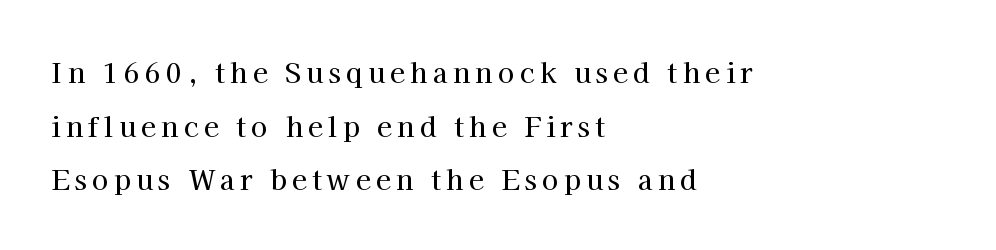
Rows of type keep a wide berth in the vertical direction. Each row of text sits above clean, open space. Does extra space separate the letters? Yes, quite a lot of it. Horizontally, the lines are justified to the leading edge only.
